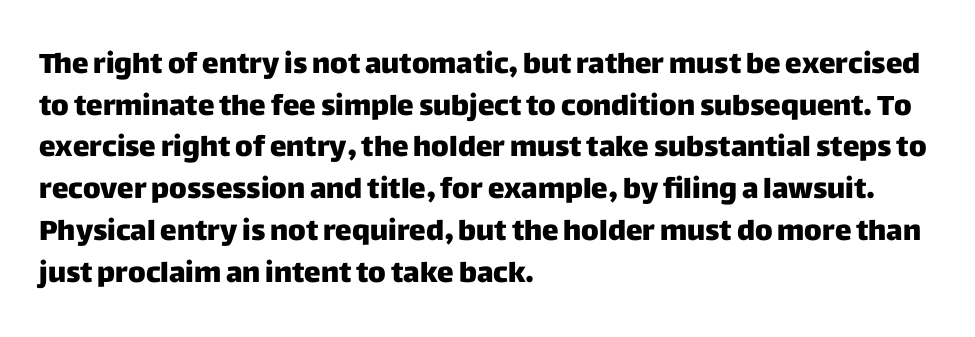
Q: Is the text bold? A: Yes.
Q: Is the text italic (slanted)? A: No, it is upright.
Q: Is the typeface a serif or a sans-serif typeface? A: Sans-serif.
Q: Is the text underlined? A: No.
Q: How is the paragraph aligned? A: Left-aligned.
Q: Is the spacing between letters normal or unusually wide? A: Normal.
Q: Is the spacing between lines tight, normal or loose? A: Normal.
Q: Width (condensed, normal, or wide)? A: Normal.
Q: Stroke contrast? A: Low.
Q: x-height? A: Large.
Q: Monospaced? A: No.
